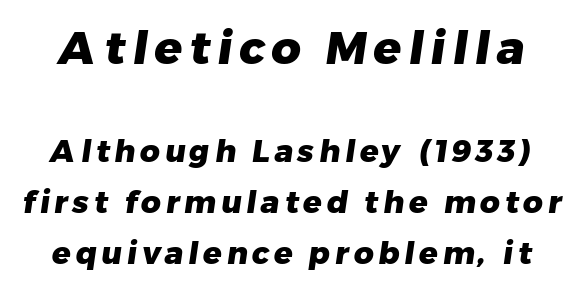
The image shows 46 px heavy sans-serif type; set normal line spacing (1.64x), not underlined; the first (top) block is 1.48x larger; low stroke contrast and a medium x-height.
